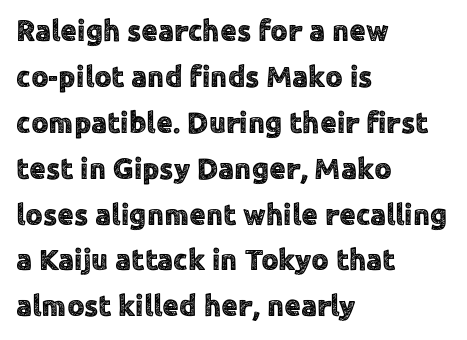
The image shows 30 px sans-serif type, upright; set left-aligned, normal line spacing (1.53x), normal letter spacing, not underlined; a medium x-height.
